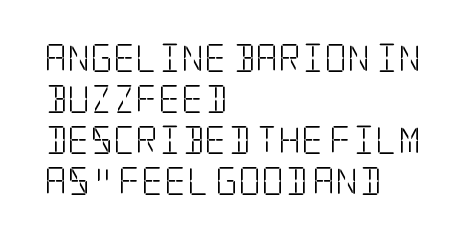
Q: Is the text bold? A: No.
Q: Is the text italic (slanted)? A: No, it is upright.
Q: Is the typeface a serif or a sans-serif typeface? A: Serif.
Q: Is the text underlined? A: No.
Q: How is the paragraph aligned? A: Left-aligned.
Q: Is the spacing between letters normal or unusually wide? A: Normal.
Q: Is the spacing between lines tight, normal or loose? A: Normal.
Q: Width (condensed, normal, or wide)? A: Condensed.
Q: Stroke contrast? A: Low.
Q: x-height? A: Large.
